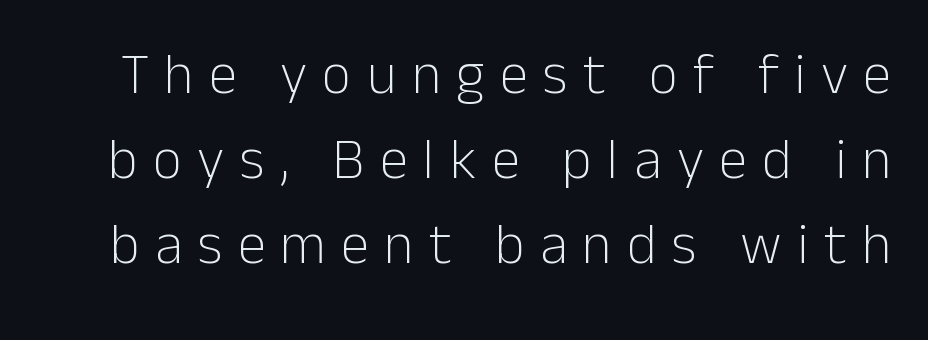
{"serif": "no", "italic": "no", "bold": "no", "weight": "light", "width": "normal", "stroke_contrast": "low", "x_height": "medium", "monospaced": "no", "underline": "no", "line_spacing": "normal", "line_spacing_ratio": 1.49, "letter_spacing": "wide", "letter_spacing_em": 0.27, "glyph_px": 57}
